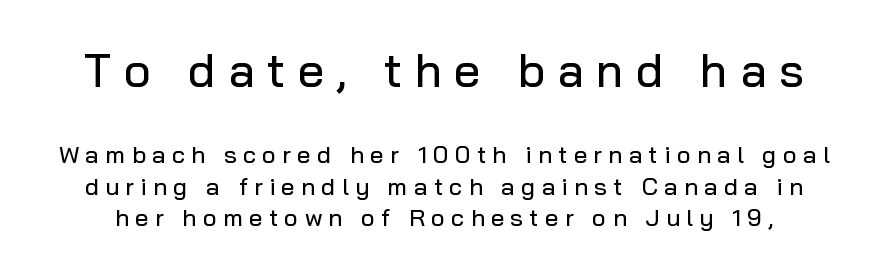
The image shows 47 px sans-serif type, upright; set normal line spacing (1.31x), unusually wide letter spacing (+0.26 em), not underlined; the first (top) block is 1.96x larger; low stroke contrast and a medium x-height.
